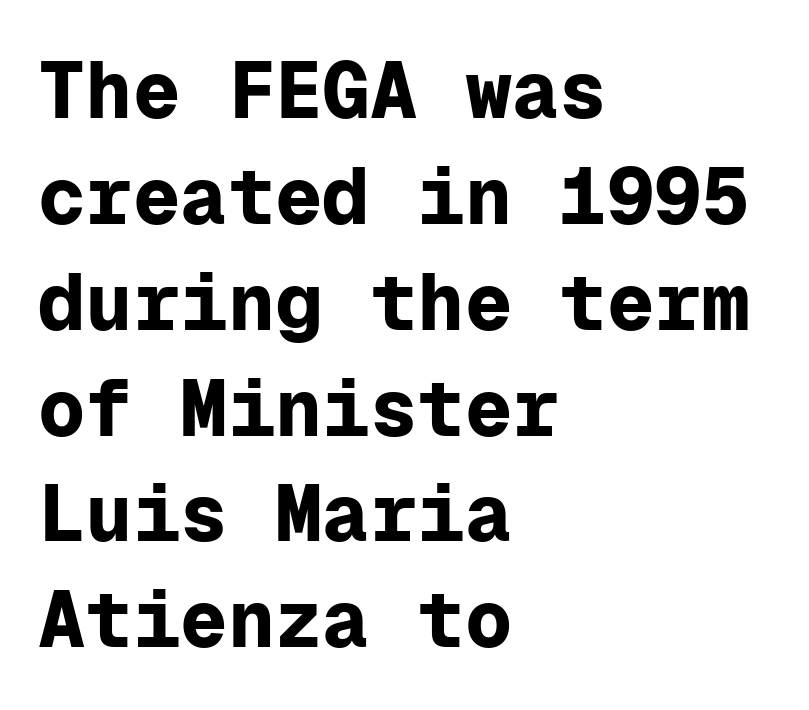
Spacing between characters is what you'd get straight out of the box. What weight is shown? A full bold with thick strokes. The glyphs in this specimen are sans serif. These lines were composed using upright roman letters. The typesetter chose a ragged-right arrangement here.
